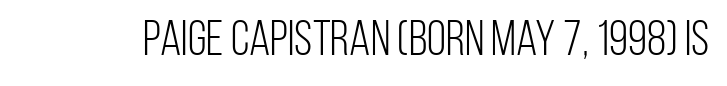
{"serif": "no", "italic": "no", "bold": "no", "weight": "light", "width": "condensed", "stroke_contrast": "low", "x_height": "large", "monospaced": "no", "underline": "no", "letter_spacing": "normal", "letter_spacing_em": 0.0, "glyph_px": 49}
